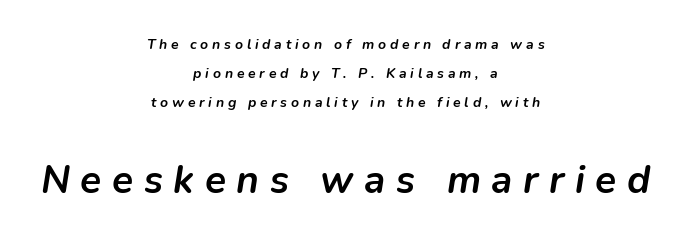
Q: Is the text bold? A: Yes.
Q: Is the text italic (slanted)? A: Yes, it leans right by about 9 degrees.
Q: Is the text underlined? A: No.
Q: How is the paragraph aligned? A: Centered.
Q: Is the spacing between letters normal or unusually wide? A: Unusually wide.
Q: Is the spacing between lines tight, normal or loose? A: Loose.
Q: Which block of text is set in a larger size, the first (top) or the second (bottom)? A: The second (bottom) one.
Q: Width (condensed, normal, or wide)? A: Normal.
Q: Stroke contrast? A: Low.
Q: x-height? A: Medium.
Q: Monospaced? A: No.
